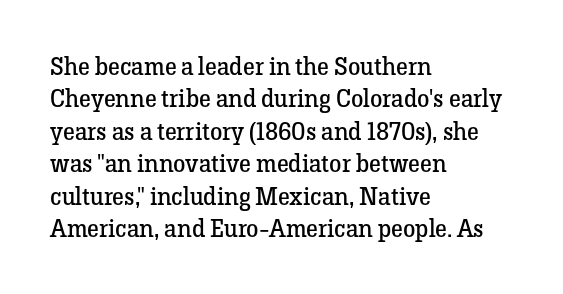
The words here are not underlined. Whoever set this chose a conventional vertical rhythm. Honestly, the letter spacing is just normal — you wouldn't notice it. Tall strokes in this sample are plumb rather than angled. Compared with a centered layout, this one pins lines to the left instead. The weight tops out at a normal text grade.
